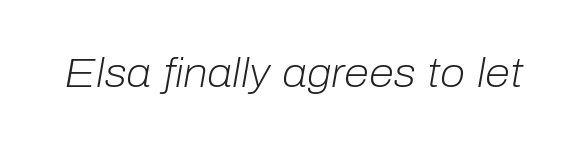
Q: Is the text bold? A: No.
Q: Is the text italic (slanted)? A: Yes, it leans right by about 10 degrees.
Q: Is the text underlined? A: No.
Q: Is the spacing between letters normal or unusually wide? A: Normal.
Q: Width (condensed, normal, or wide)? A: Normal.
Q: Stroke contrast? A: Low.
Q: x-height? A: Medium.
Q: Monospaced? A: No.
